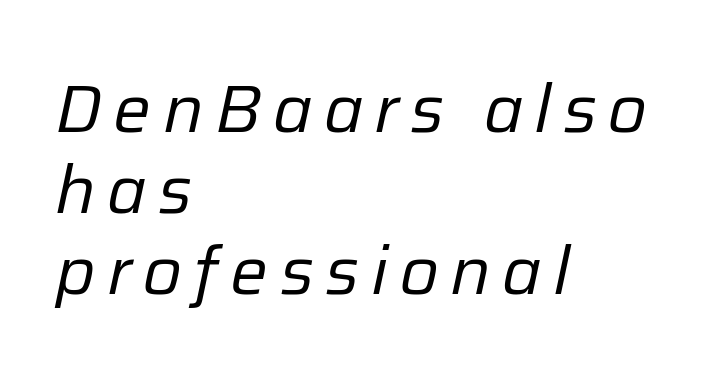
{"italic": "yes", "lean": "right", "slant_degrees": 12, "bold": "no", "weight": "regular", "width": "normal", "stroke_contrast": "low", "x_height": "medium", "monospaced": "no", "underline": "no", "align": "left", "line_spacing_ratio": 1.21, "glyph_px": 67}
